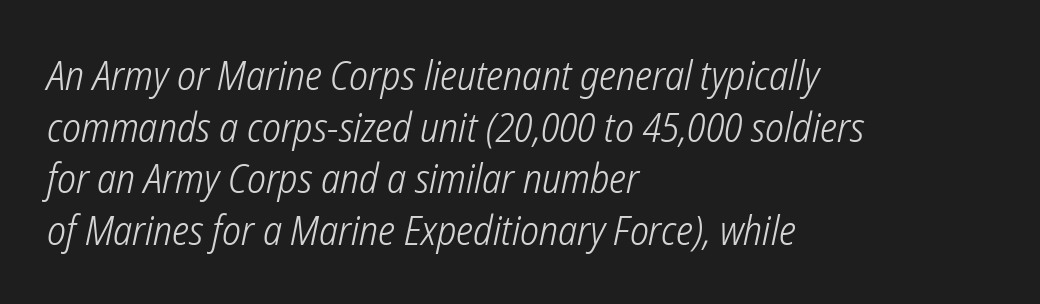
The image shows 40 px light, condensed sans-serif type; set left-aligned, normal line spacing (1.29x), normal letter spacing, not underlined; low stroke contrast and a medium x-height.
